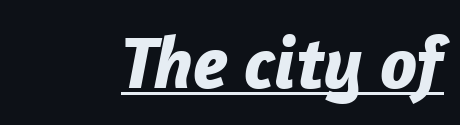
The image shows 74 px bold type, italic (leaning right); set normal letter spacing, underlined; low stroke contrast and a medium x-height.
